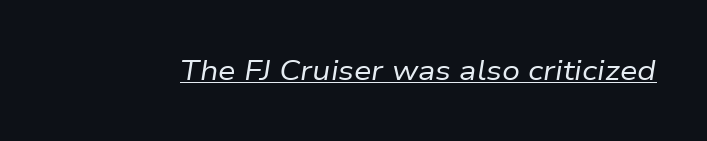
The image shows 28 px regular-weight type, italic (leaning right); set normal letter spacing, underlined; low stroke contrast and a medium x-height.
